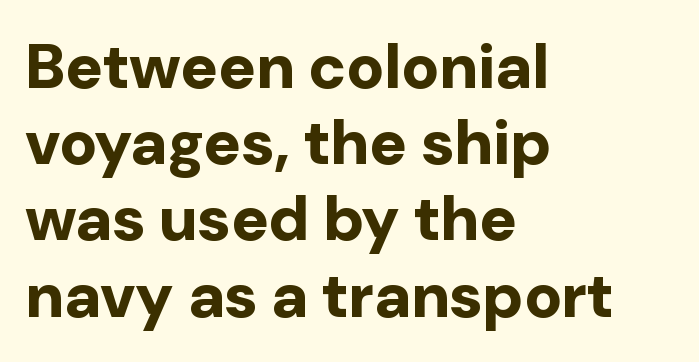
Q: Is the text bold? A: Yes.
Q: Is the text italic (slanted)? A: No, it is upright.
Q: Is the typeface a serif or a sans-serif typeface? A: Sans-serif.
Q: Is the text underlined? A: No.
Q: How is the paragraph aligned? A: Left-aligned.
Q: Is the spacing between letters normal or unusually wide? A: Normal.
Q: Width (condensed, normal, or wide)? A: Normal.
Q: Stroke contrast? A: Low.
Q: x-height? A: Medium.
Q: Monospaced? A: No.
